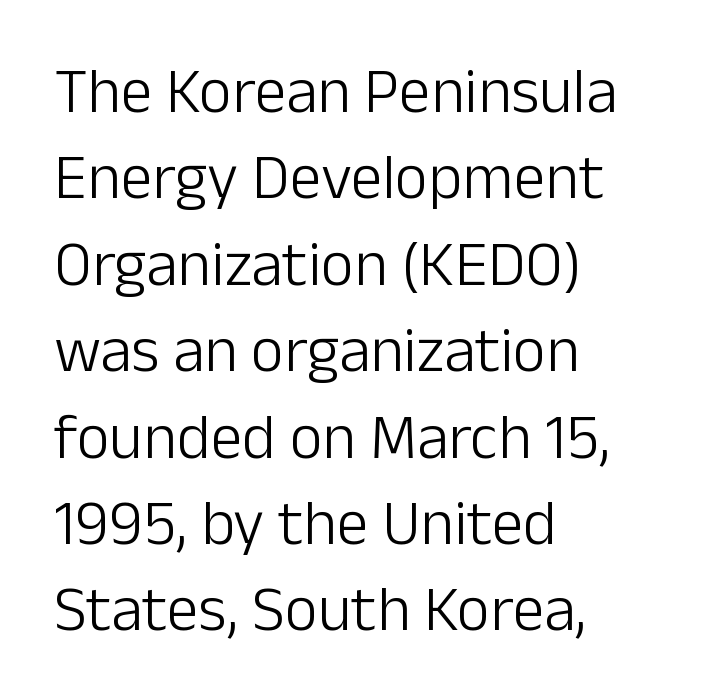
Q: Is the text bold? A: No.
Q: Is the text italic (slanted)? A: No, it is upright.
Q: Is the typeface a serif or a sans-serif typeface? A: Sans-serif.
Q: Is the text underlined? A: No.
Q: How is the paragraph aligned? A: Left-aligned.
Q: Is the spacing between letters normal or unusually wide? A: Normal.
Q: Is the spacing between lines tight, normal or loose? A: Normal.
Q: Width (condensed, normal, or wide)? A: Normal.
Q: Stroke contrast? A: Low.
Q: x-height? A: Medium.
Q: Monospaced? A: No.
